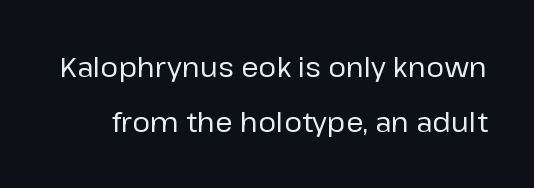
{"serif": "no", "italic": "no", "bold": "no", "weight": "regular", "width": "normal", "stroke_contrast": "low", "x_height": "medium", "monospaced": "no", "underline": "no", "line_spacing": "loose", "line_spacing_ratio": 1.95, "letter_spacing": "normal", "letter_spacing_em": 0.0, "glyph_px": 28}
